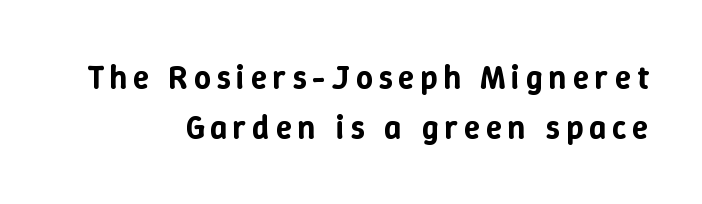
The image shows 33 px text type, upright; set right-aligned, normal line spacing (1.52x), not underlined; low stroke contrast and a medium x-height.
